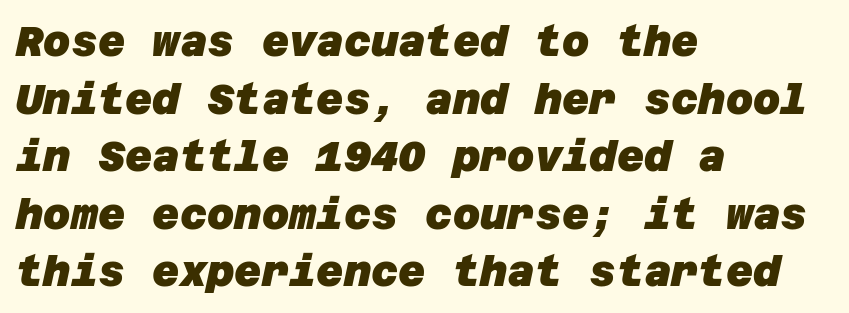
The image shows 42 px heavy sans-serif type; set left-aligned, normal line spacing (1.37x), normal letter spacing, not underlined; low stroke contrast and a large x-height.
